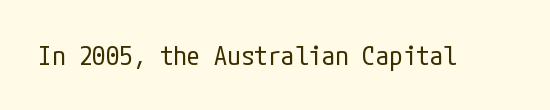
The image shows 27 px text type, upright; set normal letter spacing, not underlined.
